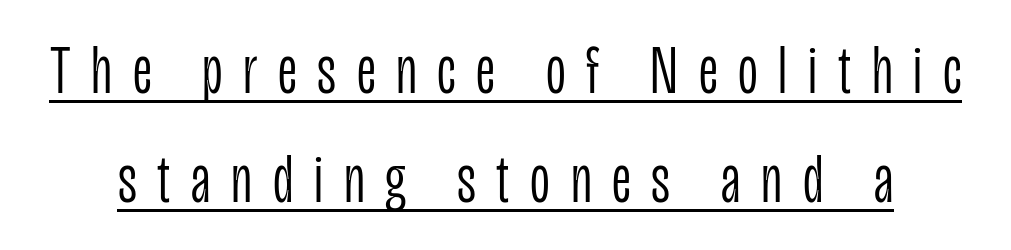
Proportional: the letters do not fall into vertical columns. Stroke thickness stays within the range of a standard reading face or lighter. The passage shown is typeset with a sans-serif family. A baseline rule has been typeset under these characters. Posture: upright roman. Rows of type keep a routine distance in the vertical direction.
